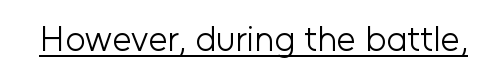
Q: Is the text bold? A: No.
Q: Is the text italic (slanted)? A: No, it is upright.
Q: Is the typeface a serif or a sans-serif typeface? A: Sans-serif.
Q: Is the text underlined? A: Yes.
Q: Is the spacing between letters normal or unusually wide? A: Normal.
Q: Width (condensed, normal, or wide)? A: Normal.
Q: Stroke contrast? A: Low.
Q: x-height? A: Medium.
Q: Monospaced? A: No.
